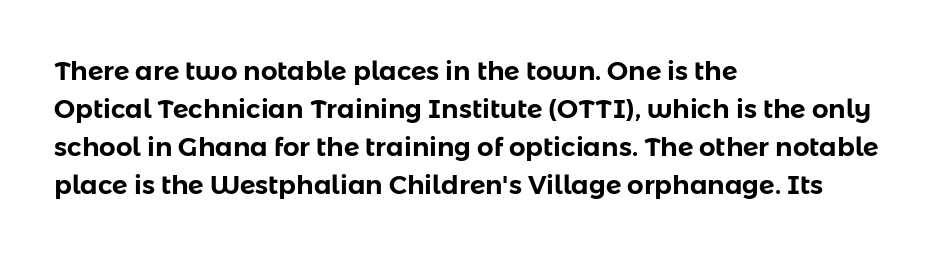
Q: Is the text italic (slanted)? A: No, it is upright.
Q: Is the text underlined? A: No.
Q: How is the paragraph aligned? A: Left-aligned.
Q: Is the spacing between letters normal or unusually wide? A: Normal.
Q: Is the spacing between lines tight, normal or loose? A: Normal.
